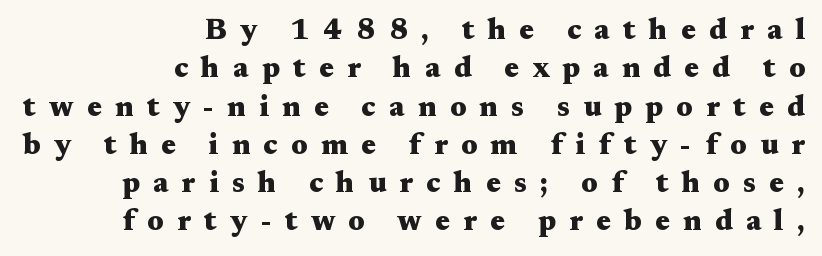
{"serif": "yes", "italic": "no", "bold": "yes", "weight": "heavy", "width": "wide", "stroke_contrast": "medium", "x_height": "medium", "monospaced": "no", "underline": "no", "align": "right", "line_spacing": "normal", "line_spacing_ratio": 1.32, "letter_spacing": "wide", "letter_spacing_em": 0.46, "glyph_px": 29}
